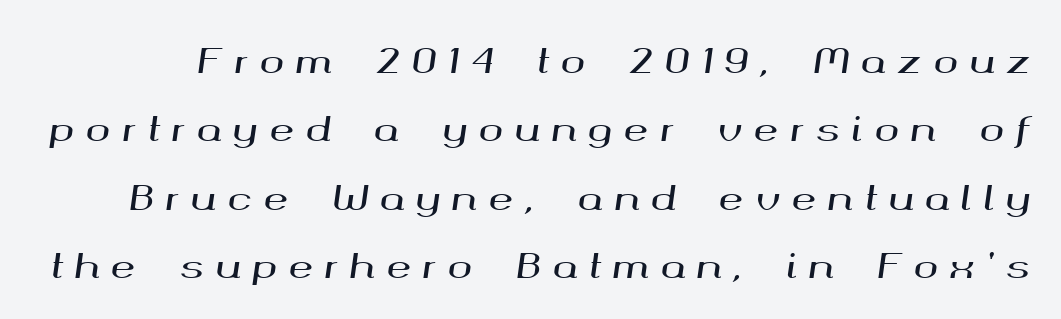
The image shows 33 px wide type, italic (leaning right); set loose line spacing (2.07x), unusually wide letter spacing (+0.35 em), not underlined; medium stroke contrast and a medium x-height.
